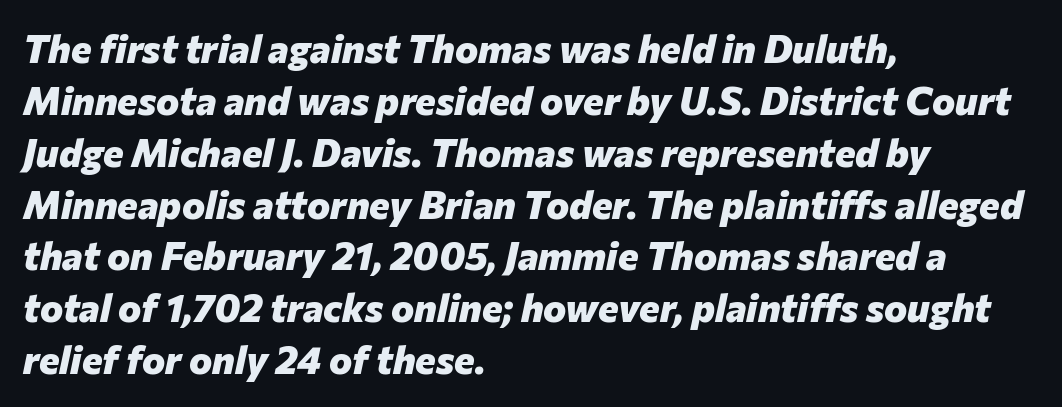
Note the varied advance widths — an 'i' is clearly narrower than an 'm'. Tall strokes in this sample are angled rather than plumb. Look at the tracking — it's just the regular setting, nothing added. Typeset ragged right — the left edge is the straight one.
